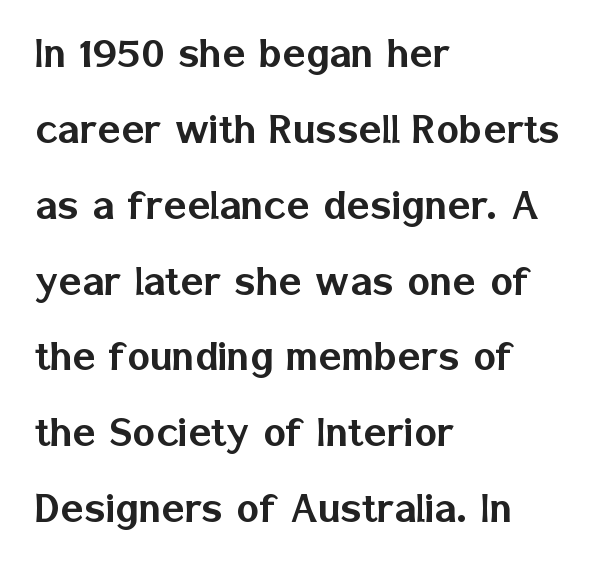
{"serif": "no", "italic": "no", "width": "normal", "stroke_contrast": "low", "x_height": "medium", "monospaced": "no", "underline": "no", "align": "left", "line_spacing": "normal", "line_spacing_ratio": 1.58, "letter_spacing": "normal", "letter_spacing_em": 0.0, "glyph_px": 48}
